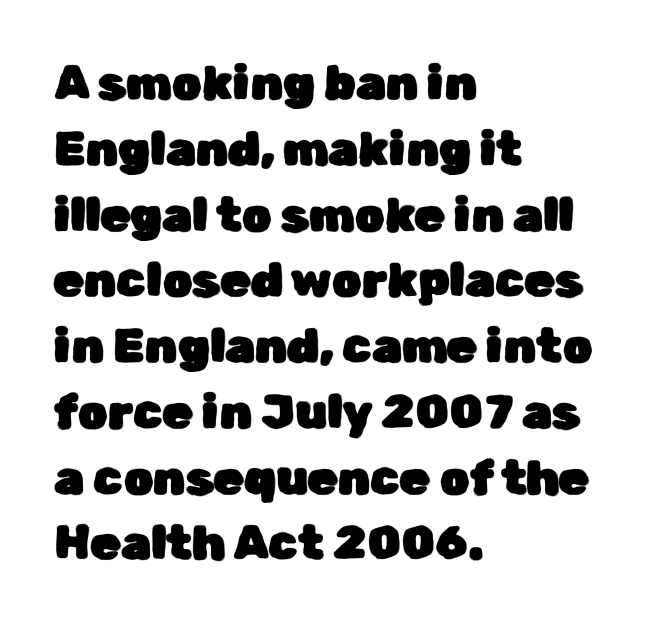
A clean baseline with only descenders dipping below it. Is the letter spacing exaggerated? No — it looks like the ordinary default. Interline gaps are of average width in this sample. Casual observation: everything's shoved over to the left. Note the varied advance widths — an 'i' is clearly narrower than an 'm'. The specimen reads as upright at a glance.
